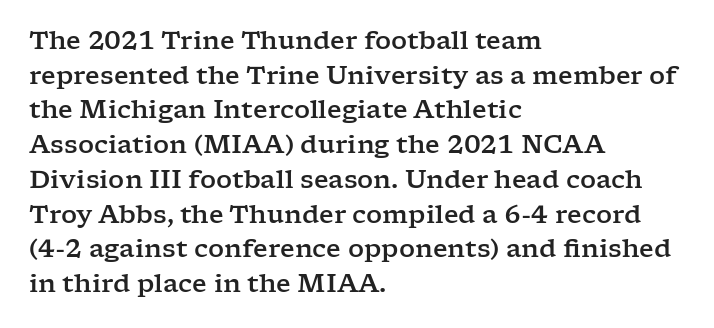
Q: Is the text italic (slanted)? A: No, it is upright.
Q: Is the text underlined? A: No.
Q: How is the paragraph aligned? A: Left-aligned.
Q: Is the spacing between letters normal or unusually wide? A: Normal.
Q: Is the spacing between lines tight, normal or loose? A: Normal.
